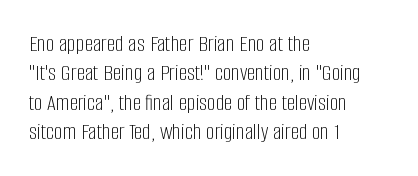
Notice how the stems are strictly vertical — no italics here. Standard letterfit; no display-style spreading of the glyphs. The space beneath each line is pristine and unruled. Counters stay open thanks to moderate or lighter strokes. A classic flush-left, rag-right setting is used for this passage.
